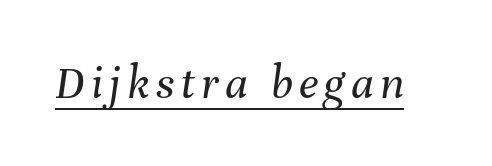
This is underlined copy, the kind a proofreader might mark for attention. These lines are rendered in a variable-pitch font. The lettering tilts uniformly, giving the passage an italic look. The font is comparable to plain body text, perhaps lighter.
